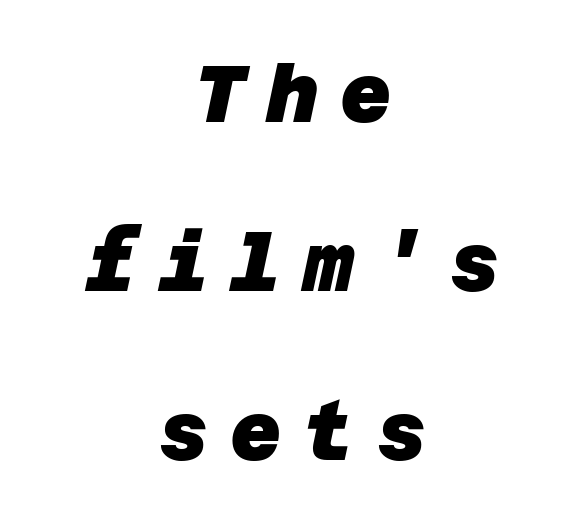
The image shows 79 px heavy sans-serif type; set centered, loose line spacing (2.14x), unusually wide letter spacing (+0.27 em), not underlined; low stroke contrast and a large x-height.
